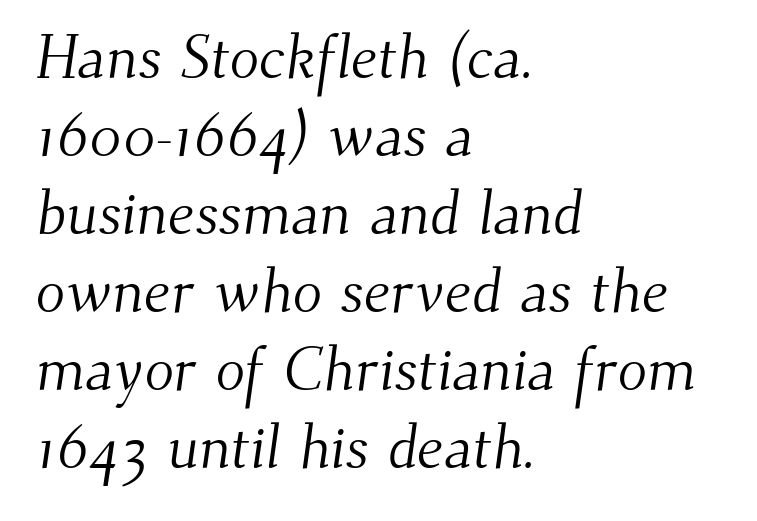
Looks like regular typesetting: each glyph gets only the width it needs. The line texture is even and compact thanks to regular tracking. The passage shown is typeset with a serif family. Beneath every word, the page is bare. Quick note: interline space is typical.
